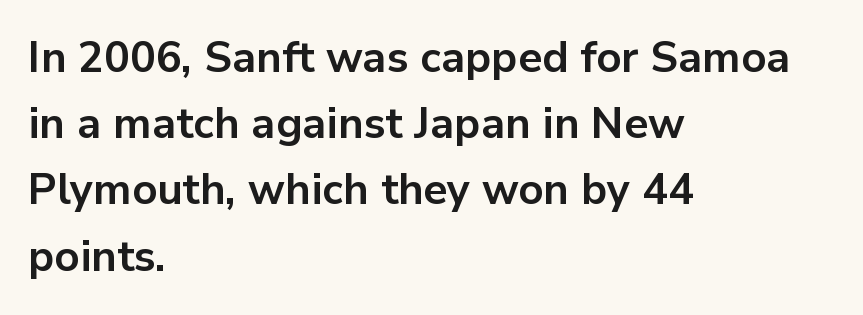
Q: Is the text bold? A: Yes.
Q: Is the text italic (slanted)? A: No, it is upright.
Q: Is the typeface a serif or a sans-serif typeface? A: Sans-serif.
Q: Is the text underlined? A: No.
Q: How is the paragraph aligned? A: Left-aligned.
Q: Is the spacing between letters normal or unusually wide? A: Normal.
Q: Is the spacing between lines tight, normal or loose? A: Normal.
Q: Width (condensed, normal, or wide)? A: Normal.
Q: Stroke contrast? A: Low.
Q: x-height? A: Medium.
Q: Monospaced? A: No.
